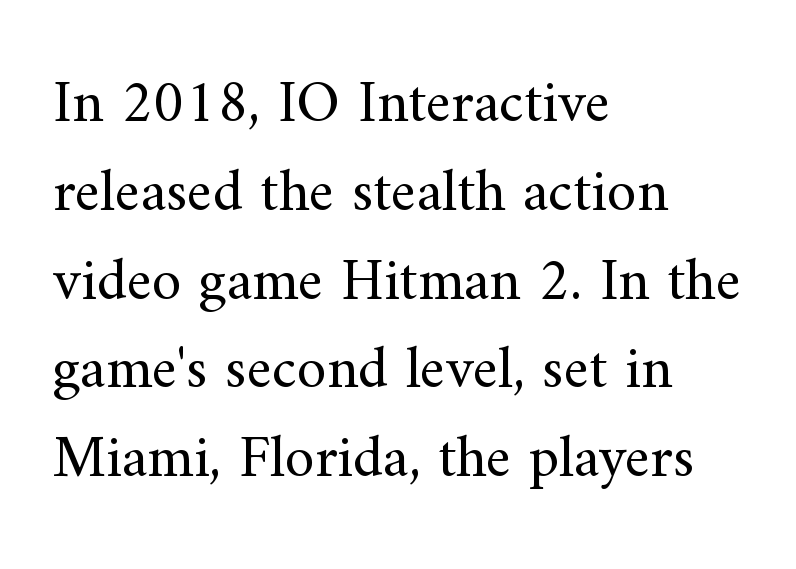
{"serif": "yes", "italic": "no", "bold": "no", "weight": "regular", "width": "normal", "stroke_contrast": "medium", "x_height": "small", "monospaced": "no", "underline": "no", "align": "left", "line_spacing": "normal", "line_spacing_ratio": 1.48, "letter_spacing": "normal", "letter_spacing_em": 0.0, "glyph_px": 60}
